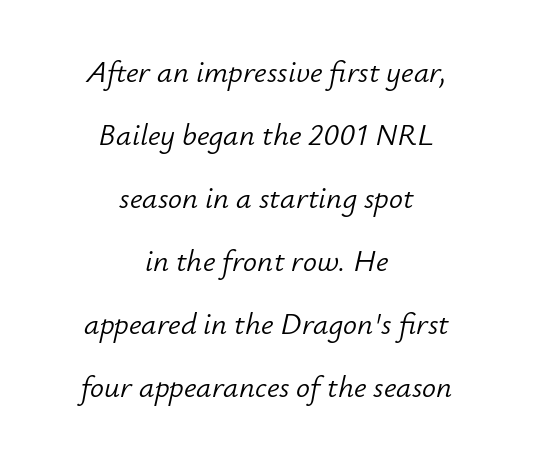
The gaps between neighbouring characters are ordinary and unremarkable. Tall strokes in this sample are angled rather than plumb. The rendering uses natural spacing where letterforms have individual widths. The zone under the glyphs is completely vacant.
